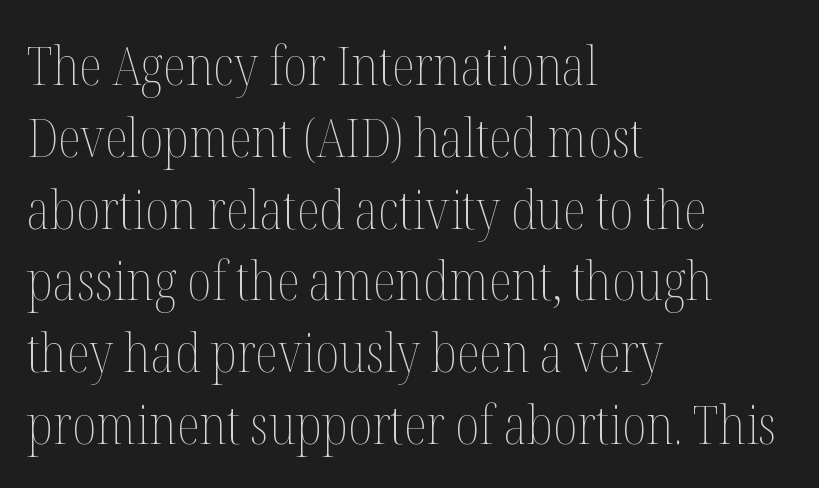
{"italic": "no", "bold": "no", "weight": "thin", "width": "condensed", "stroke_contrast": "medium", "x_height": "medium", "monospaced": "no", "underline": "no", "align": "left", "line_spacing": "normal", "line_spacing_ratio": 1.33, "letter_spacing": "normal", "letter_spacing_em": 0.0, "glyph_px": 54}
